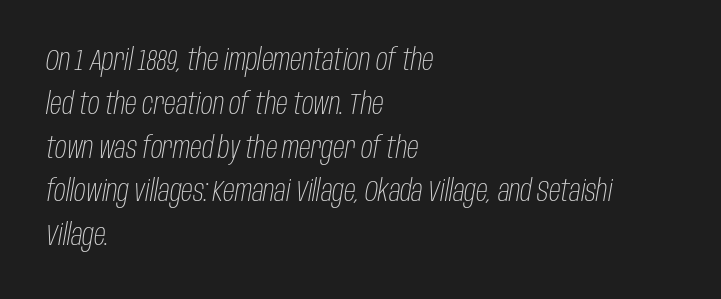
Q: Is the text bold? A: No.
Q: Is the text italic (slanted)? A: Yes, it leans right by about 10 degrees.
Q: Is the text underlined? A: No.
Q: How is the paragraph aligned? A: Left-aligned.
Q: Is the spacing between letters normal or unusually wide? A: Normal.
Q: Is the spacing between lines tight, normal or loose? A: Normal.
Q: Width (condensed, normal, or wide)? A: Condensed.
Q: Stroke contrast? A: Low.
Q: x-height? A: Large.
Q: Monospaced? A: No.
